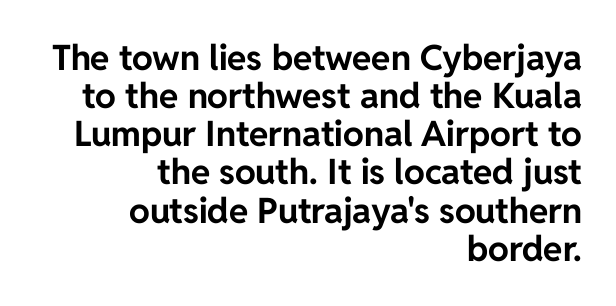
The image shows 35 px bold sans-serif type, upright; set right-aligned, tight line spacing (1.09x), normal letter spacing, not underlined; low stroke contrast and a medium x-height.
